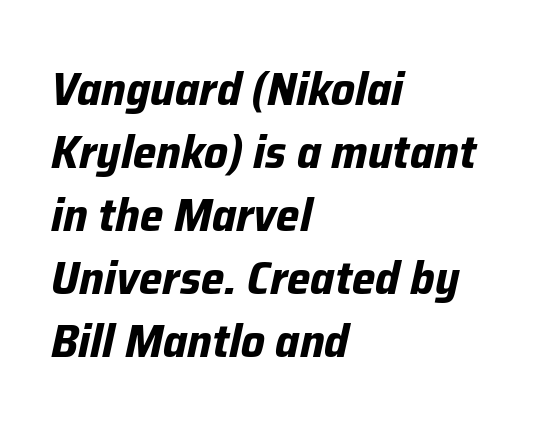
The image shows 47 px bold type, italic (leaning right); set left-aligned, normal line spacing (1.34x), normal letter spacing, not underlined; low stroke contrast and a medium x-height.
